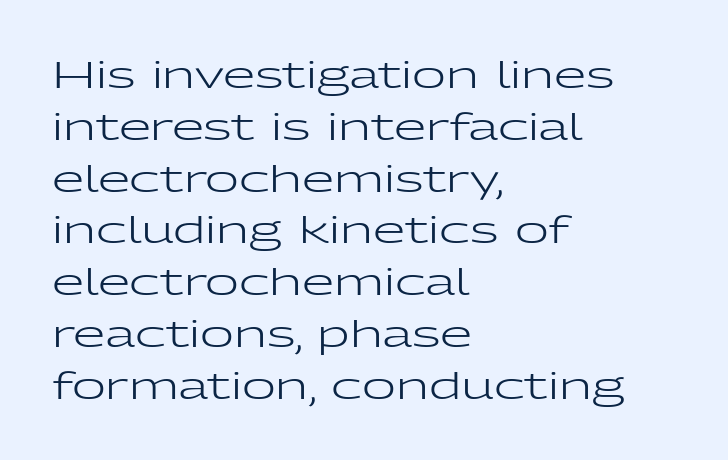
The image shows 37 px regular-weight, wide sans-serif type, upright; set left-aligned, normal line spacing (1.4x), normal letter spacing, not underlined; low stroke contrast and a medium x-height.
